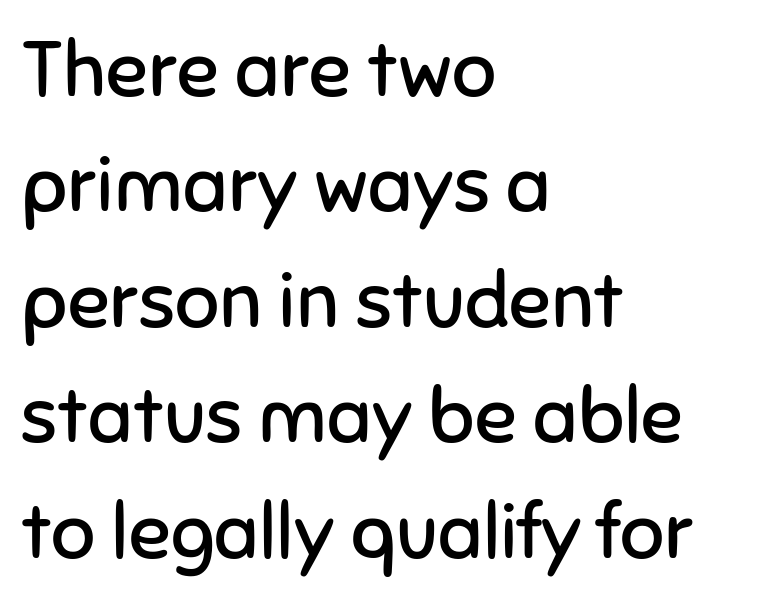
Q: Is the text bold? A: No.
Q: Is the text italic (slanted)? A: No, it is upright.
Q: Is the typeface a serif or a sans-serif typeface? A: Sans-serif.
Q: Is the text underlined? A: No.
Q: How is the paragraph aligned? A: Left-aligned.
Q: Is the spacing between letters normal or unusually wide? A: Normal.
Q: Is the spacing between lines tight, normal or loose? A: Normal.
Q: Width (condensed, normal, or wide)? A: Normal.
Q: Stroke contrast? A: Low.
Q: x-height? A: Medium.
Q: Monospaced? A: No.
